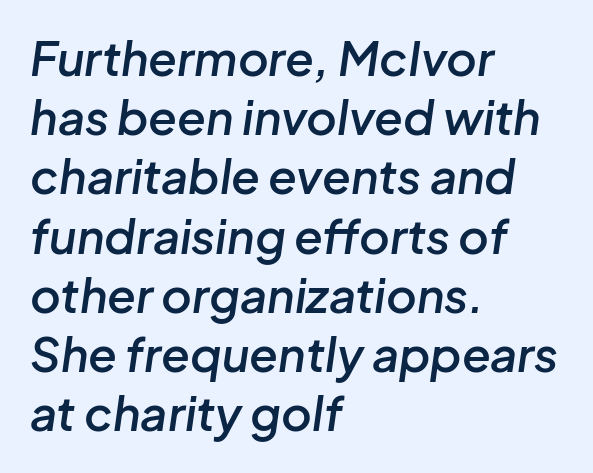
Stems and bowls a touch heavier than normal — semibold. Emphasis-style slanted type is in use. One-word summary of the alignment: left. The letters advance in unequal steps, a hallmark of proportional type. These lines sit exactly where default settings would place them. The letters sit at their default tracking, neither squeezed nor spread.
